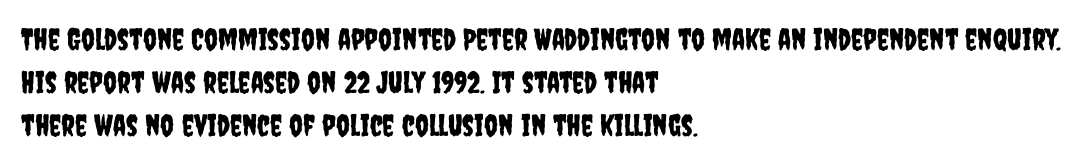
{"serif": "no", "italic": "no", "width": "condensed", "stroke_contrast": "low", "x_height": "large", "monospaced": "no", "underline": "no", "align": "left", "line_spacing": "normal", "line_spacing_ratio": 1.43, "letter_spacing": "normal", "letter_spacing_em": 0.0, "glyph_px": 30}
